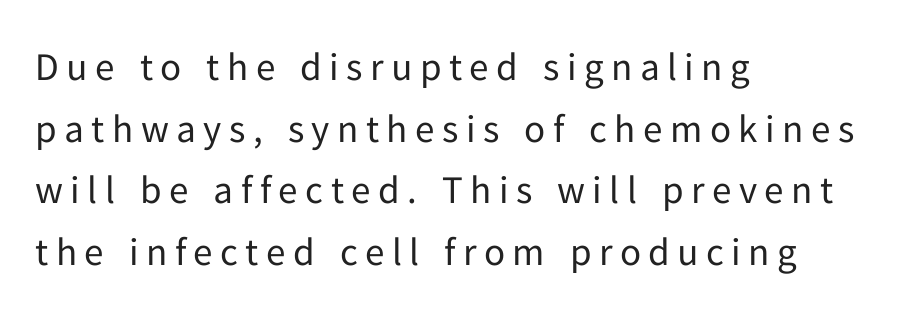
The image shows 39 px regular-weight sans-serif type, upright; set left-aligned, normal line spacing (1.58x), not underlined; low stroke contrast and a medium x-height.
